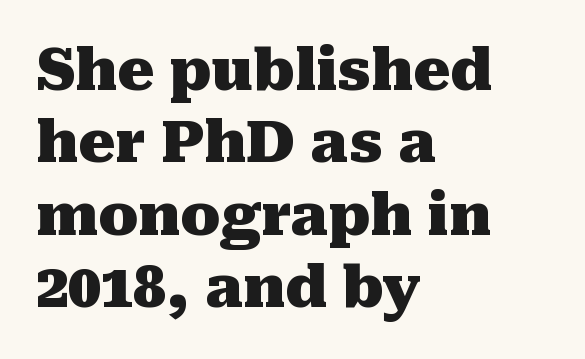
Q: Is the text bold? A: Yes.
Q: Is the text italic (slanted)? A: No, it is upright.
Q: Is the typeface a serif or a sans-serif typeface? A: Serif.
Q: Is the text underlined? A: No.
Q: How is the paragraph aligned? A: Left-aligned.
Q: Is the spacing between letters normal or unusually wide? A: Normal.
Q: Is the spacing between lines tight, normal or loose? A: Normal.
Q: Width (condensed, normal, or wide)? A: Normal.
Q: Stroke contrast? A: Medium.
Q: x-height? A: Medium.
Q: Monospaced? A: No.
